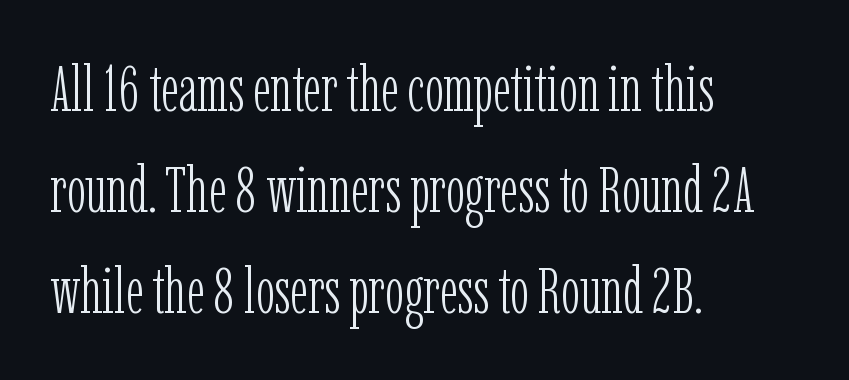
{"serif": "yes", "italic": "no", "bold": "no", "weight": "light", "width": "condensed", "stroke_contrast": "low", "x_height": "medium", "monospaced": "no", "underline": "no", "align": "left", "line_spacing": "normal", "line_spacing_ratio": 1.58, "letter_spacing": "normal", "letter_spacing_em": 0.0, "glyph_px": 64}
